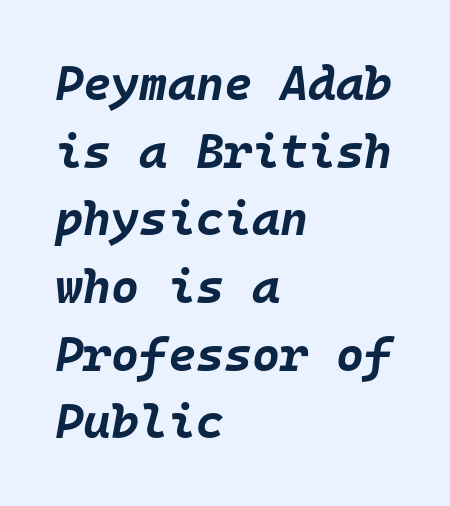
{"italic": "yes", "lean": "right", "slant_degrees": 10, "bold": "yes", "weight": "bold", "width": "normal", "stroke_contrast": "low", "x_height": "large", "monospaced": "yes", "underline": "no", "align": "left", "line_spacing": "normal", "line_spacing_ratio": 1.41, "letter_spacing": "normal", "letter_spacing_em": 0.0, "glyph_px": 48}
